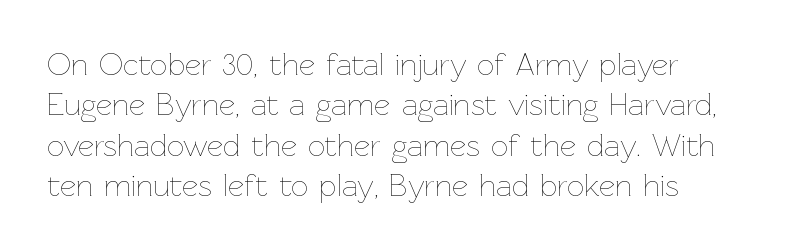
{"italic": "no", "bold": "no", "weight": "thin", "width": "normal", "stroke_contrast": "low", "x_height": "medium", "monospaced": "no", "underline": "no", "line_spacing": "normal", "line_spacing_ratio": 1.3, "letter_spacing": "normal", "letter_spacing_em": 0.0, "glyph_px": 31}
